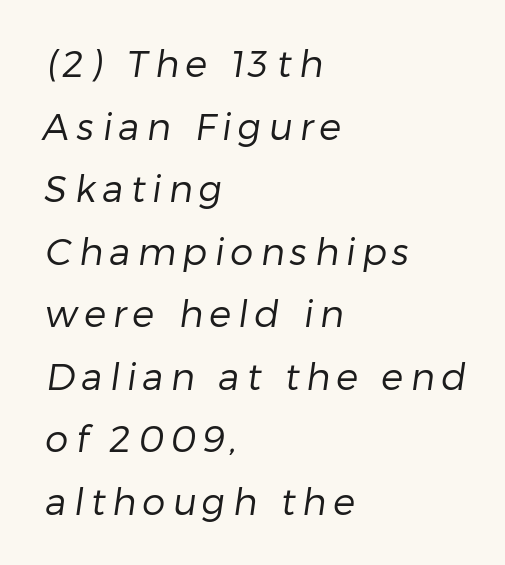
{"serif": "no", "bold": "no", "weight": "regular", "width": "normal", "stroke_contrast": "low", "x_height": "medium", "monospaced": "no", "underline": "no", "align": "left", "line_spacing": "normal", "line_spacing_ratio": 1.69, "glyph_px": 37}
